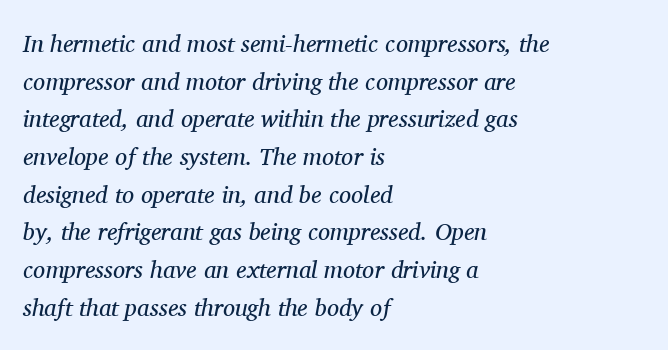
Q: Is the text bold? A: No.
Q: Is the text italic (slanted)? A: Yes, it leans right by about 11 degrees.
Q: Is the text underlined? A: No.
Q: How is the paragraph aligned? A: Left-aligned.
Q: Is the spacing between letters normal or unusually wide? A: Normal.
Q: Is the spacing between lines tight, normal or loose? A: Normal.
